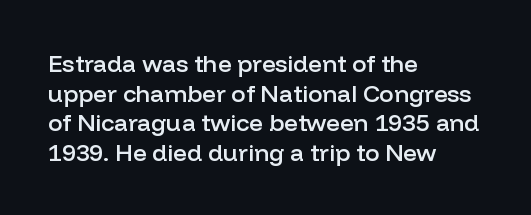
Q: Is the text bold? A: Semi-bold.
Q: Is the text italic (slanted)? A: No, it is upright.
Q: Is the text underlined? A: No.
Q: How is the paragraph aligned? A: Left-aligned.
Q: Is the spacing between letters normal or unusually wide? A: Normal.
